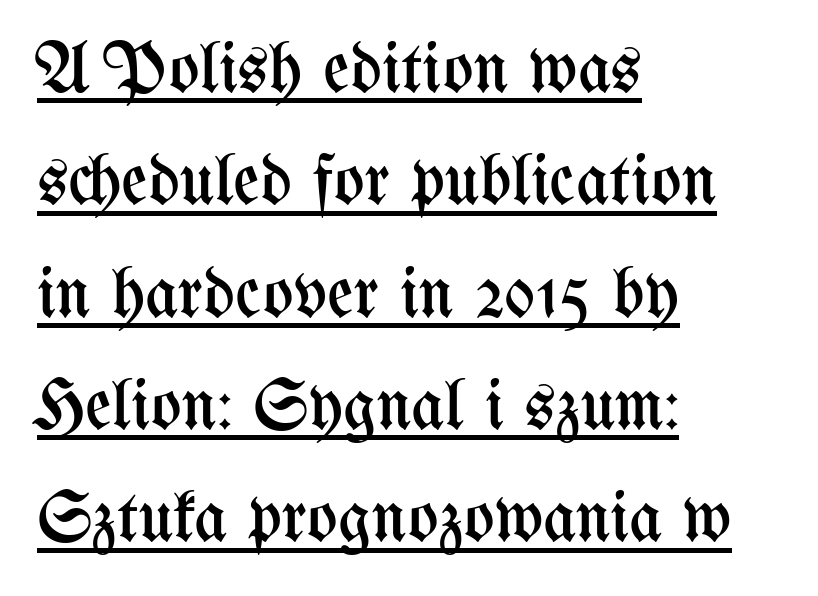
{"italic": "no", "bold": "no", "weight": "regular", "width": "condensed", "stroke_contrast": "medium", "x_height": "medium", "monospaced": "no", "underline": "yes", "align": "left", "line_spacing": "normal", "line_spacing_ratio": 1.56, "letter_spacing": "normal", "letter_spacing_em": 0.0, "glyph_px": 72}
